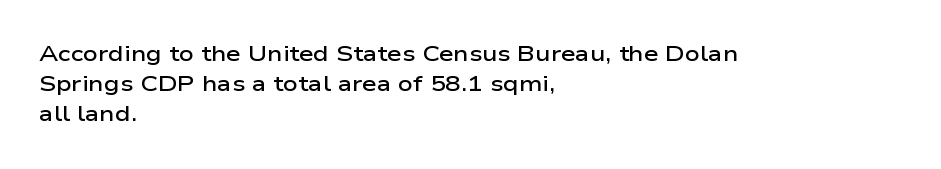
The image shows 21 px text type, upright; set left-aligned, normal line spacing (1.44x), normal letter spacing, not underlined.
